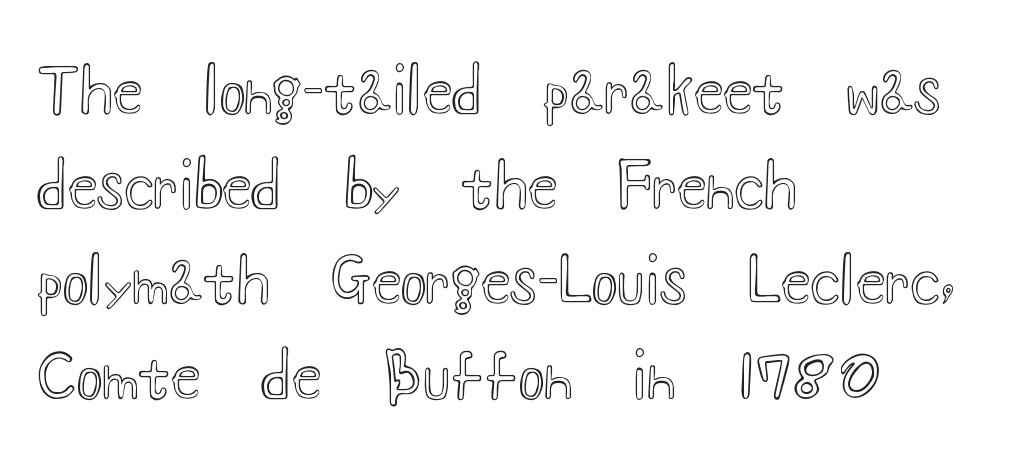
The image shows 61 px wide type, upright; set left-aligned, normal line spacing (1.56x), normal letter spacing, not underlined; a small x-height.
